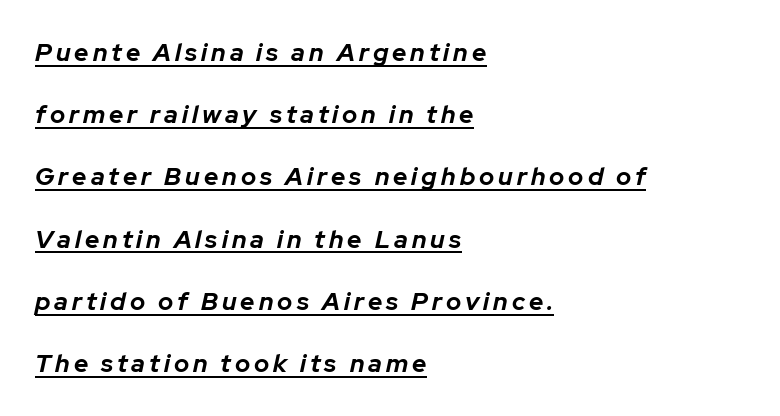
The strokes are fattened all the way to bold. Decoration check: the copy is underlined. The passage shown stacks its lines with a broad gap. Visually the block forms a straight wall on the left and a jagged coastline on the right.
